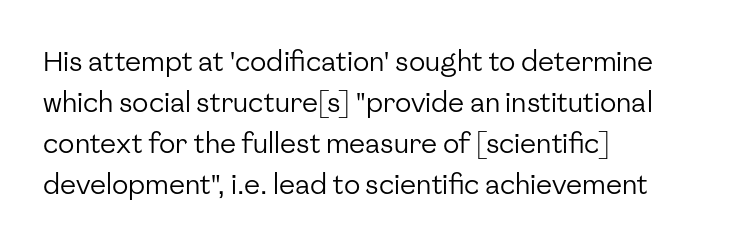
On a weight scale, this lands at 450 or below. The passage shown has conventional tracking throughout. A normal amount of white space separates one row of letters from the next. The rag falls on the right side of this text block.
